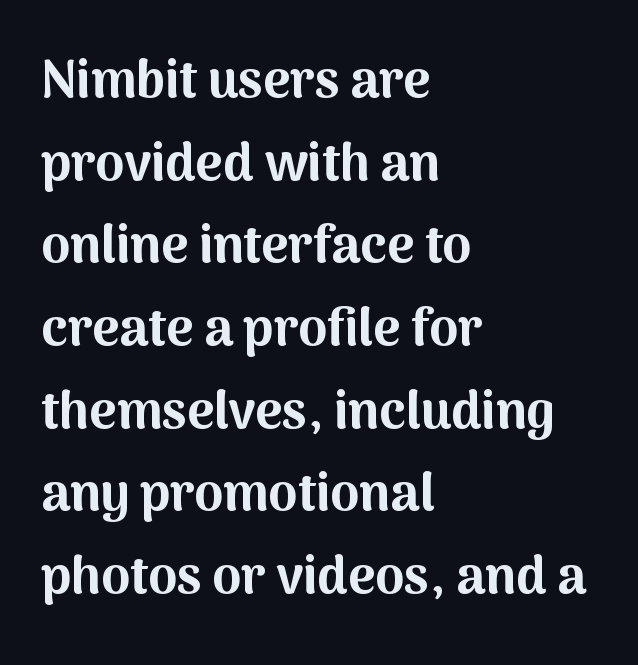
{"serif": "no", "italic": "no", "bold": "yes", "weight": "bold", "width": "normal", "stroke_contrast": "medium", "x_height": "medium", "monospaced": "no", "underline": "no", "align": "left", "line_spacing": "normal", "line_spacing_ratio": 1.59, "letter_spacing": "normal", "letter_spacing_em": 0.0, "glyph_px": 52}
